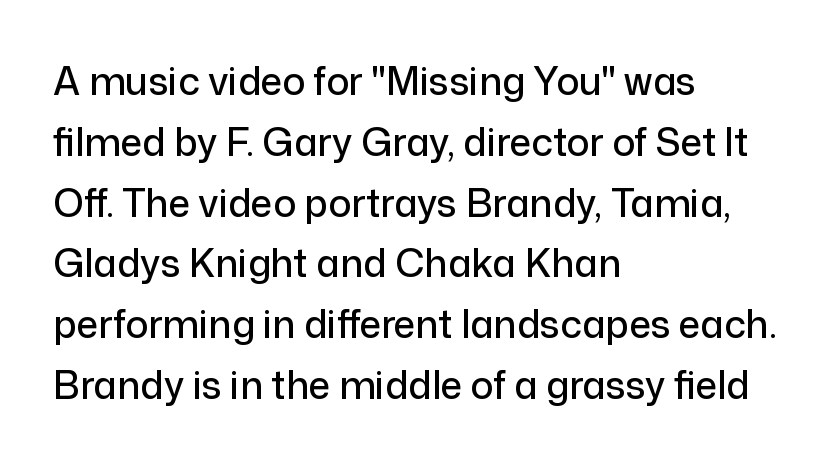
The letters advance in unequal steps, a hallmark of proportional type. The vertical gap from one line to the next is medium. The rendering keeps characters at their native spacing. A roman cut, with each character standing at attention.
